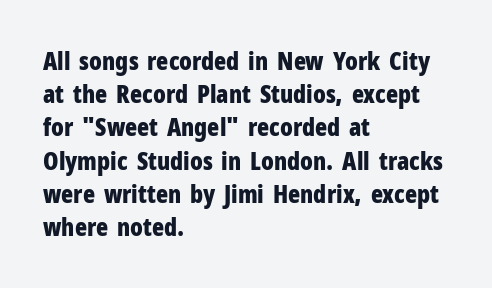
The image shows 25 px bold type, upright; set left-aligned, normal line spacing (1.33x), normal letter spacing, not underlined.
